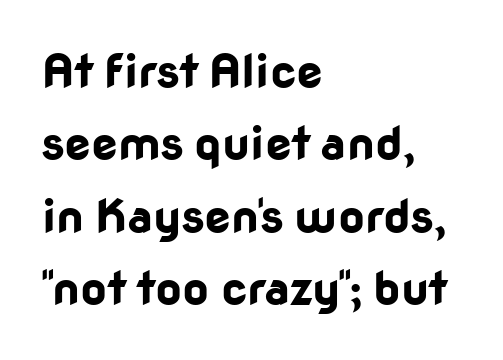
{"serif": "no", "italic": "no", "bold": "yes", "weight": "bold", "width": "normal", "stroke_contrast": "low", "x_height": "medium", "monospaced": "no", "underline": "no", "align": "left", "line_spacing": "normal", "line_spacing_ratio": 1.54, "letter_spacing": "normal", "letter_spacing_em": 0.0, "glyph_px": 47}
